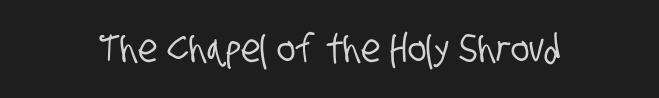
{"serif": "no", "width": "condensed", "stroke_contrast": "low", "x_height": "large", "monospaced": "no", "underline": "no", "letter_spacing": "normal", "letter_spacing_em": 0.0, "glyph_px": 39}
